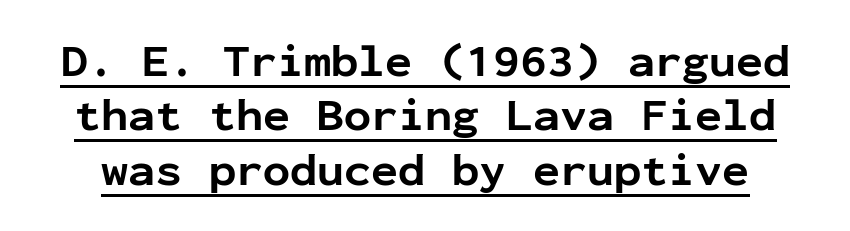
Strokes here are thick enough to call this a true bold. Looks like terminal output: every glyph gets an equal slot. Default kerning and tracking; the words read as compact shapes. Quick note: underline on. Does the type have serifs? No, each stem ends abruptly. Notice how the stems are strictly vertical — no italics here.
